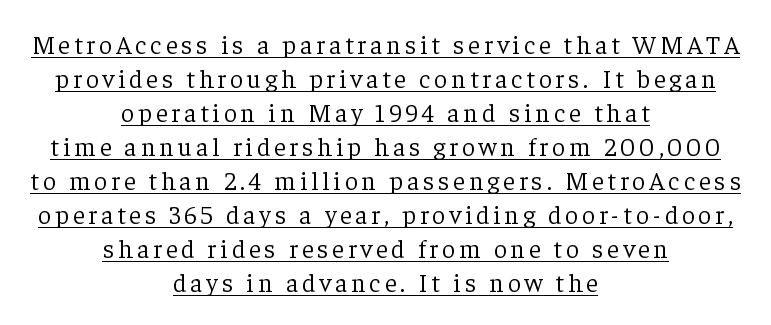
This is the regular roman posture of the typeface. Compared with undecorated copy, this sample adds a rule below the words. A student would call this center alignment; a typographer would say set centered. The typesetting does not lean heavy: it is not bold. The designer left line spacing at the default.
